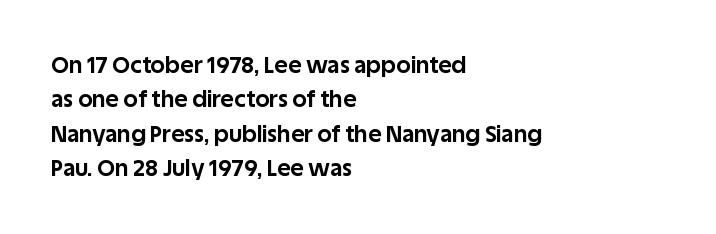
Q: Is the text bold? A: Yes.
Q: Is the text italic (slanted)? A: No, it is upright.
Q: Is the text underlined? A: No.
Q: How is the paragraph aligned? A: Left-aligned.
Q: Is the spacing between letters normal or unusually wide? A: Normal.
Q: Is the spacing between lines tight, normal or loose? A: Normal.
